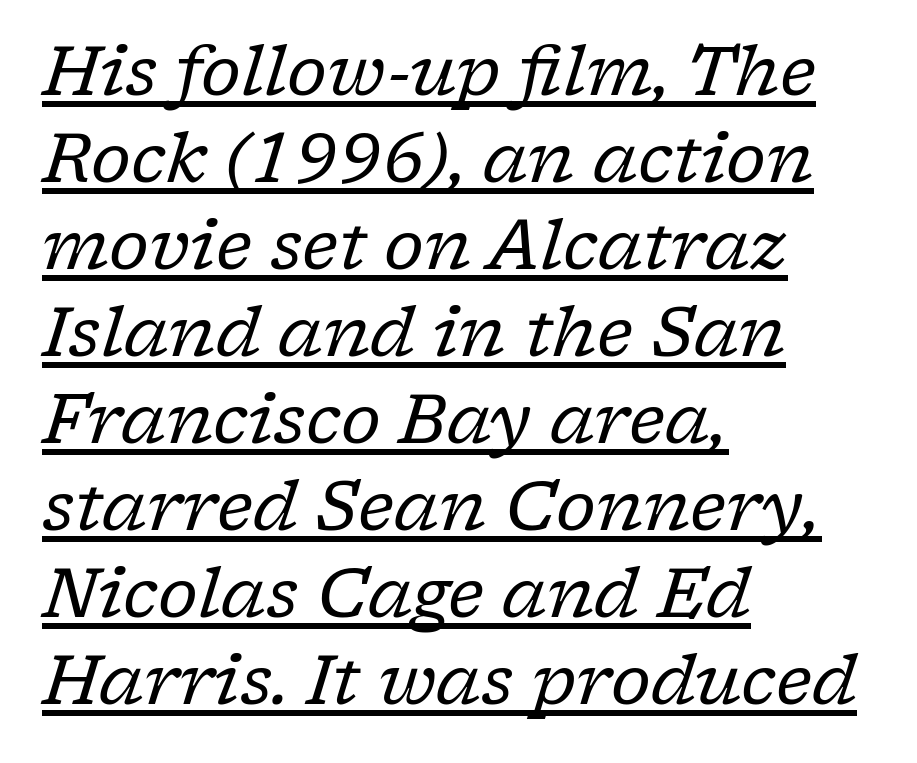
{"serif": "yes", "italic": "yes", "lean": "right", "slant_degrees": 17, "bold": "no", "weight": "regular", "width": "normal", "stroke_contrast": "low", "x_height": "medium", "monospaced": "no", "underline": "yes", "align": "left", "line_spacing": "normal", "line_spacing_ratio": 1.28, "letter_spacing": "normal", "letter_spacing_em": 0.0, "glyph_px": 68}
